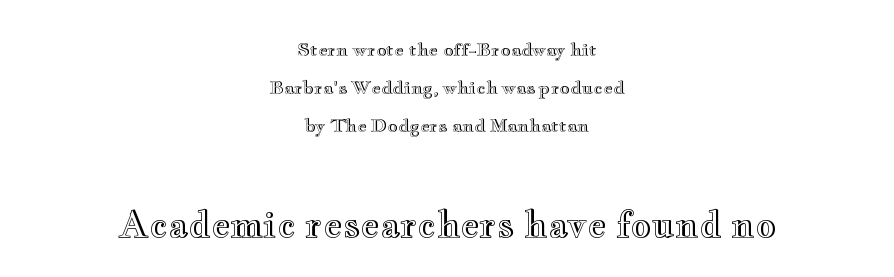
{"italic": "no", "width": "wide", "x_height": "small", "monospaced": "no", "underline": "no", "align": "center", "line_spacing": "loose", "line_spacing_ratio": 2.11, "letter_spacing": "normal", "letter_spacing_em": 0.0, "larger_block": "second", "size_ratio": 2.0, "glyph_px": 36}
